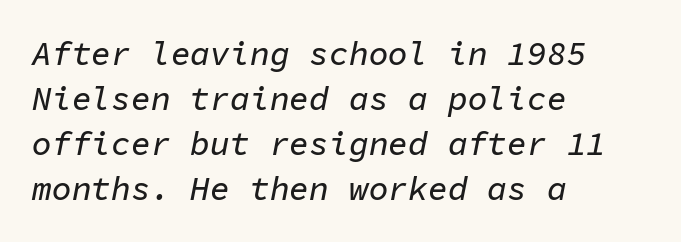
Q: Is the text italic (slanted)? A: Yes, it leans right by about 11 degrees.
Q: Is the text underlined? A: No.
Q: How is the paragraph aligned? A: Left-aligned.
Q: Is the spacing between letters normal or unusually wide? A: Normal.
Q: Is the spacing between lines tight, normal or loose? A: Normal.
Q: Width (condensed, normal, or wide)? A: Normal.
Q: Stroke contrast? A: Low.
Q: x-height? A: Medium.
Q: Monospaced? A: Yes.
